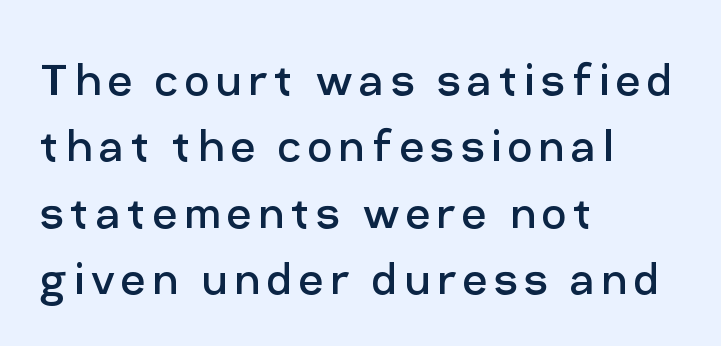
Q: Is the text bold? A: No.
Q: Is the text italic (slanted)? A: No, it is upright.
Q: Is the typeface a serif or a sans-serif typeface? A: Sans-serif.
Q: Is the text underlined? A: No.
Q: How is the paragraph aligned? A: Left-aligned.
Q: Width (condensed, normal, or wide)? A: Normal.
Q: Stroke contrast? A: Low.
Q: x-height? A: Medium.
Q: Monospaced? A: No.
